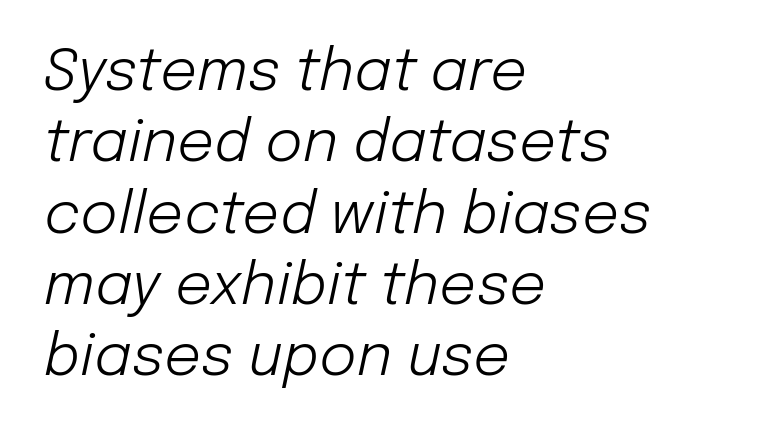
The axis of the letterforms is tilted away from vertical. The rag falls on the right side of this text block. Proportional: the letters do not fall into vertical columns. This is not heavy type; no bold has been used.
